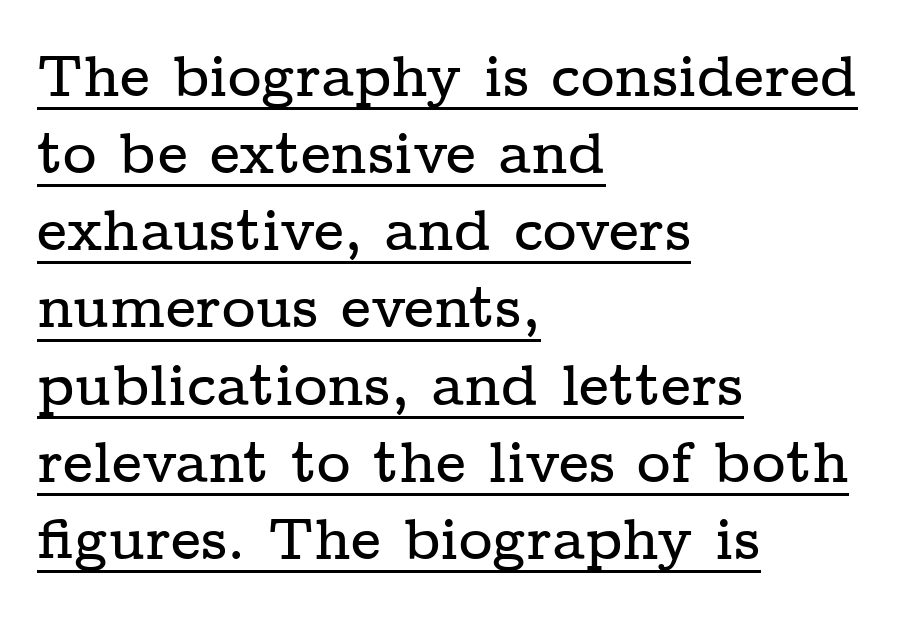
{"serif": "yes", "italic": "no", "width": "wide", "stroke_contrast": "low", "x_height": "medium", "monospaced": "no", "underline": "yes", "align": "left", "line_spacing": "normal", "line_spacing_ratio": 1.33, "letter_spacing": "normal", "letter_spacing_em": 0.0, "glyph_px": 58}
